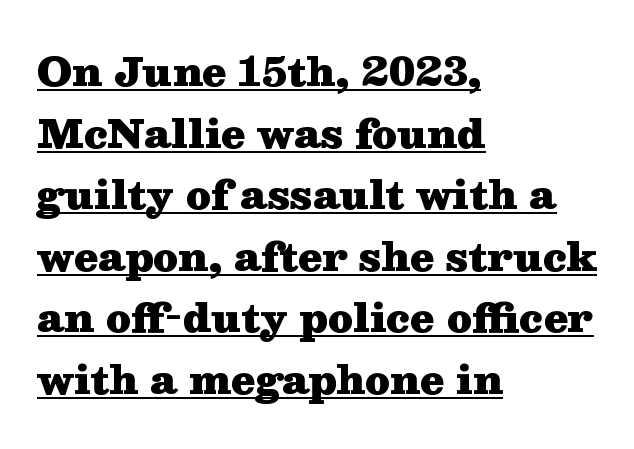
{"serif": "yes", "italic": "no", "bold": "yes", "weight": "heavy", "width": "wide", "stroke_contrast": "medium", "x_height": "medium", "monospaced": "no", "underline": "yes", "align": "left", "line_spacing": "normal", "line_spacing_ratio": 1.58, "letter_spacing": "normal", "letter_spacing_em": 0.0, "glyph_px": 39}
